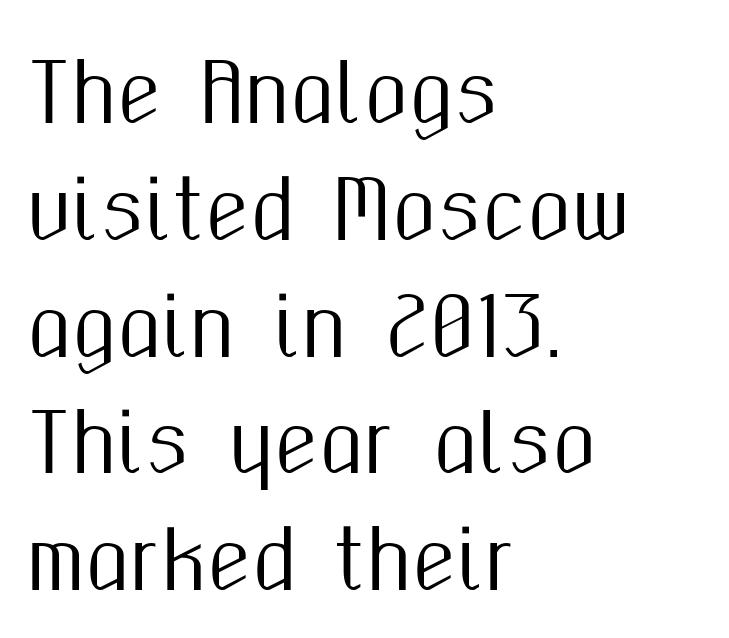
Q: Is the text italic (slanted)? A: No, it is upright.
Q: Is the typeface a serif or a sans-serif typeface? A: Sans-serif.
Q: Is the text underlined? A: No.
Q: How is the paragraph aligned? A: Left-aligned.
Q: Is the spacing between letters normal or unusually wide? A: Normal.
Q: Is the spacing between lines tight, normal or loose? A: Normal.
Q: Width (condensed, normal, or wide)? A: Condensed.
Q: Stroke contrast? A: Medium.
Q: x-height? A: Medium.
Q: Monospaced? A: No.
